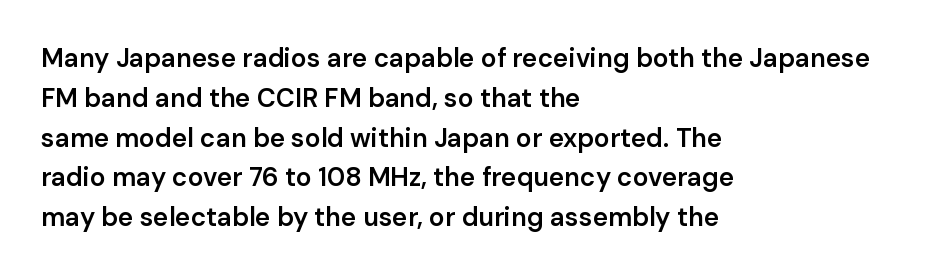
Ordinary non-slanted type is in use. Reading down the block, your eye returns to a fixed left position each line. These lines sit exactly where default settings would place them. Check the space under the baseline: it is left empty.
